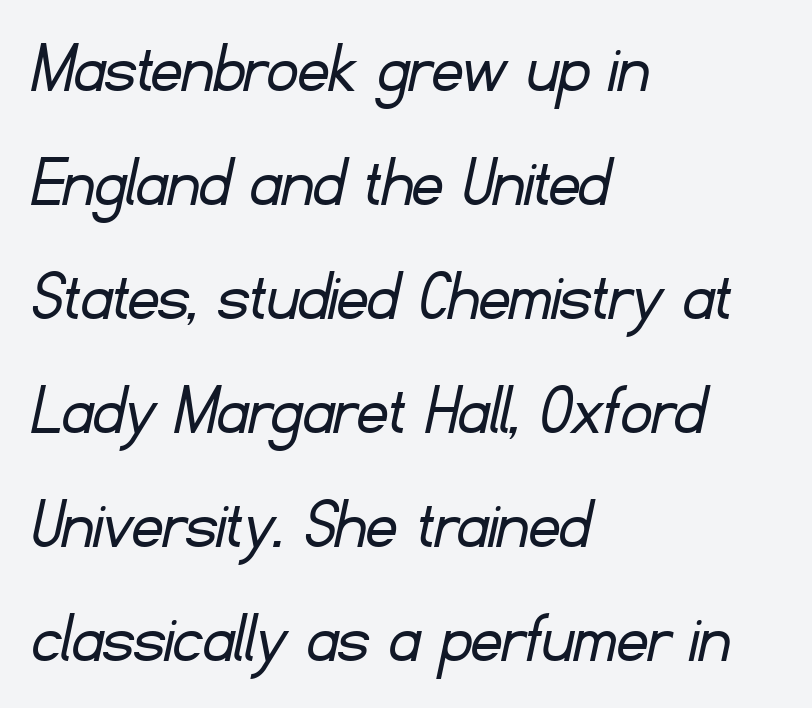
The image shows 76 px light sans-serif type; set left-aligned, normal line spacing (1.5x), normal letter spacing, not underlined; low stroke contrast and a small x-height.
